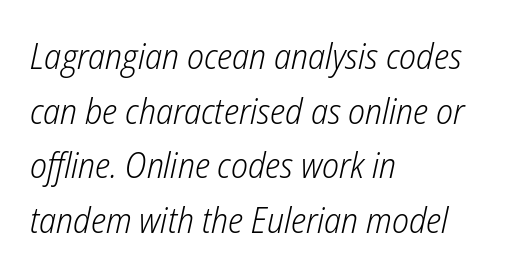
This reads as an unemphasized weight, regular at the heaviest. Regular leading. Caption: standard tracking, unaltered. The axis of the letterforms is tilted away from vertical.
